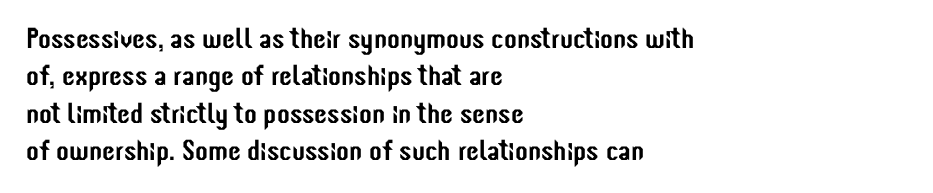
Descenders are the only things crossing below the line. Rendered with straight, roman letterforms. The letters advance in unequal steps, a hallmark of proportional type. The gaps between neighbouring characters are ordinary and unremarkable. Are there feet on the stems? There aren't — it's a sans.
